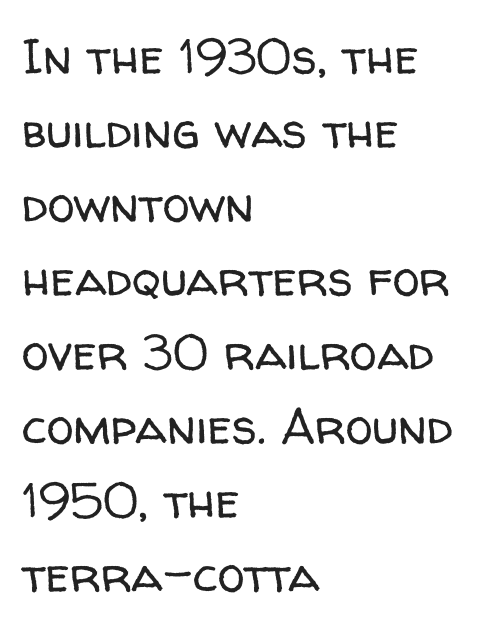
The image shows 49 px regular-weight sans-serif type, upright; set left-aligned, normal line spacing (1.51x), normal letter spacing, not underlined; low stroke contrast and a medium x-height.
